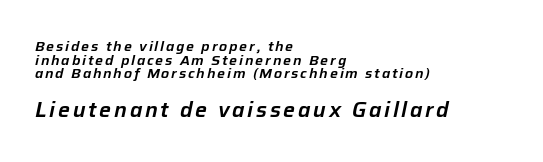
{"italic": "yes", "lean": "right", "slant_degrees": 12, "underline": "no", "align": "left", "line_spacing": "tight", "line_spacing_ratio": 0.98, "larger_block": "second", "size_ratio": 1.5, "glyph_px": 21}
